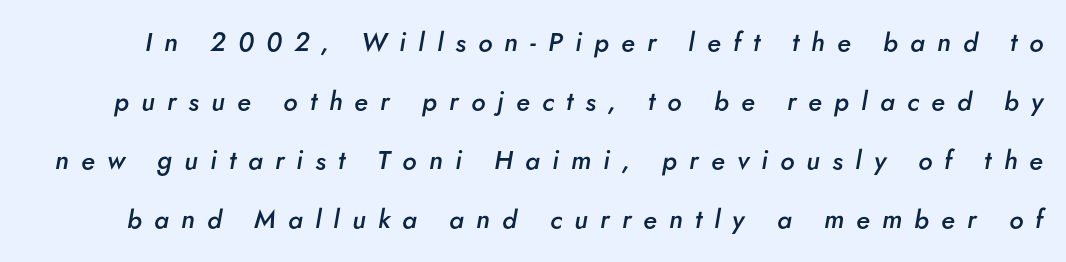
Descenders hang freely into open space. The designer dialed line spacing up above the default. Every letter is mildly thick-stroked: semibold rather than bold. This sample uses an oblique cut, with every glyph tilted off the vertical. Compared with typical body copy, the letter spacing here is much looser.
